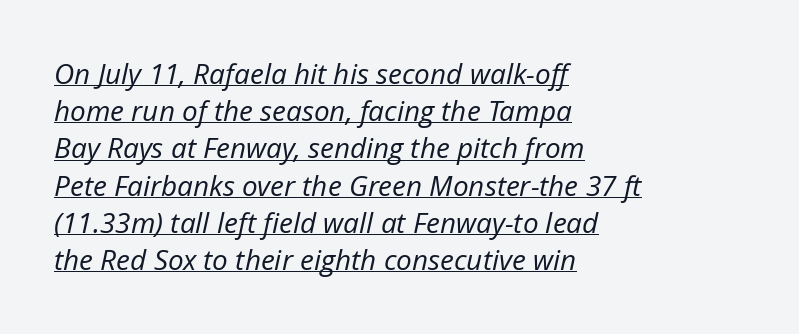
An italicized treatment has been applied to the whole sample. Stems here are at most as thick as an everyday book face. There is no visible air inserted between adjacent glyphs. Layout note: lines flush left.
